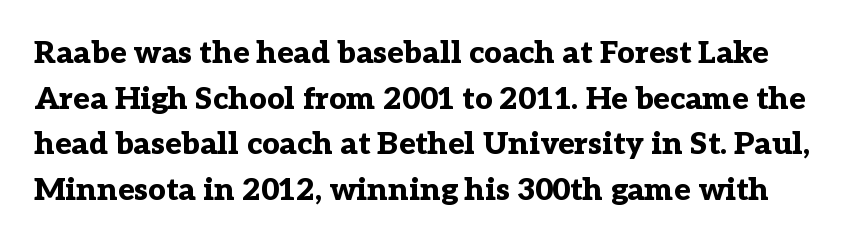
Observe the serifs anchoring each vertical stroke in this sample. This sample keeps an unexceptional amount of space between lines. The font is running at its bold setting. Designer's note — italics off, roman on. In terms of letterspacing, this is plain default setting. Varying glyph widths throughout — classic text-font behaviour.
